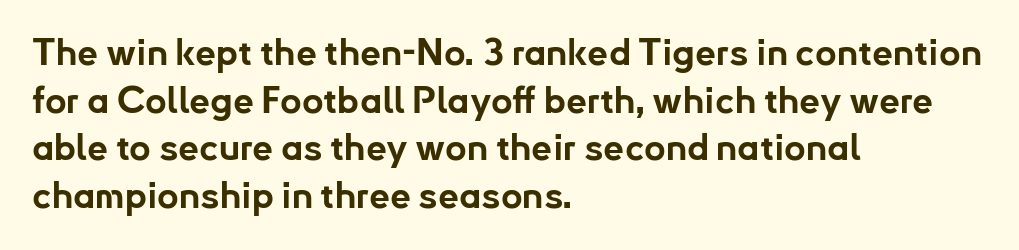
{"serif": "no", "italic": "no", "bold": "yes", "weight": "bold", "width": "normal", "stroke_contrast": "low", "x_height": "small", "monospaced": "no", "underline": "no", "align": "left", "line_spacing": "normal", "line_spacing_ratio": 1.29, "letter_spacing": "normal", "letter_spacing_em": 0.0, "glyph_px": 37}
